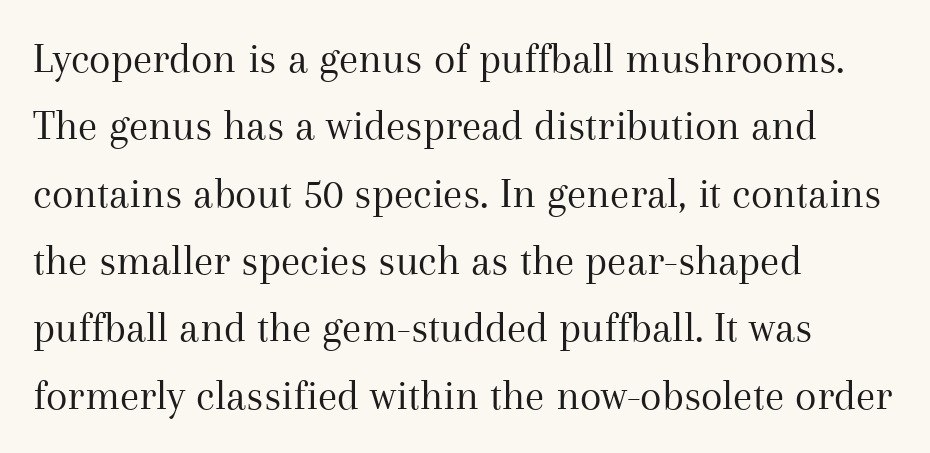
Q: Is the text bold? A: No.
Q: Is the text italic (slanted)? A: No, it is upright.
Q: Is the typeface a serif or a sans-serif typeface? A: Serif.
Q: Is the text underlined? A: No.
Q: How is the paragraph aligned? A: Left-aligned.
Q: Is the spacing between letters normal or unusually wide? A: Normal.
Q: Is the spacing between lines tight, normal or loose? A: Normal.
Q: Width (condensed, normal, or wide)? A: Normal.
Q: Stroke contrast? A: Medium.
Q: x-height? A: Medium.
Q: Monospaced? A: No.
